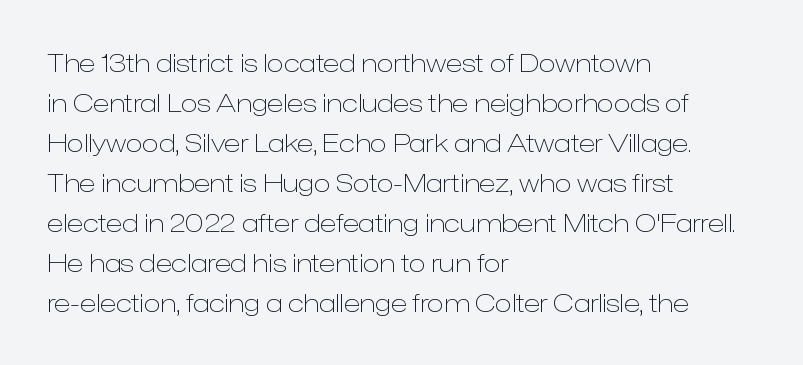
The image shows 25 px text type, upright; set left-aligned, normal line spacing (1.6x), normal letter spacing, not underlined.
